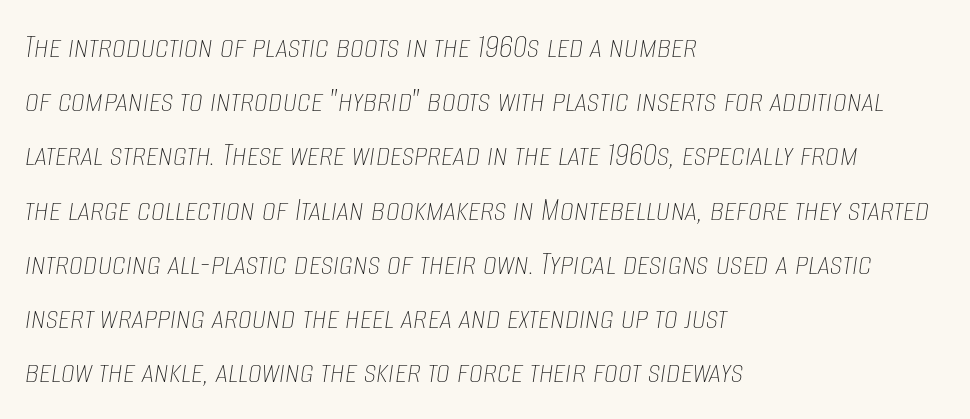
The image shows 35 px thin, condensed type, italic (leaning right); set left-aligned, normal line spacing (1.55x), normal letter spacing, not underlined; low stroke contrast and a large x-height.
